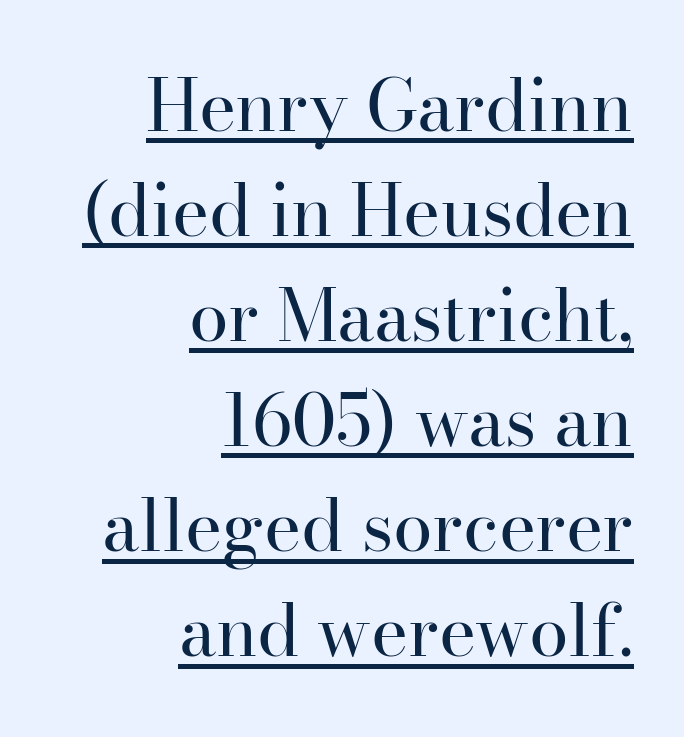
{"serif": "yes", "italic": "no", "bold": "no", "weight": "regular", "width": "normal", "stroke_contrast": "high", "x_height": "small", "monospaced": "no", "underline": "yes", "align": "right", "line_spacing": "normal", "line_spacing_ratio": 1.48, "letter_spacing": "normal", "letter_spacing_em": 0.0, "glyph_px": 71}
